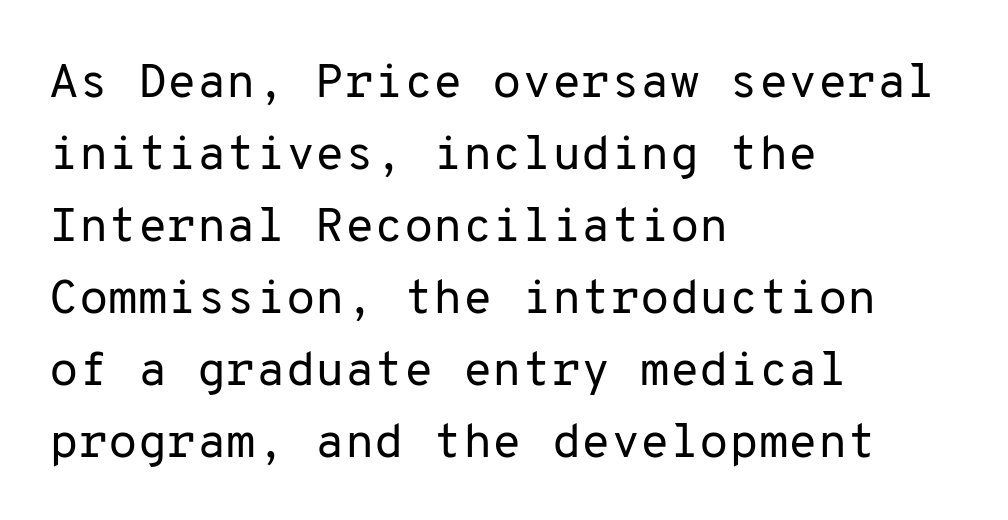
Q: Is the text bold? A: No.
Q: Is the text italic (slanted)? A: No, it is upright.
Q: Is the typeface a serif or a sans-serif typeface? A: Sans-serif.
Q: Is the text underlined? A: No.
Q: How is the paragraph aligned? A: Left-aligned.
Q: Is the spacing between letters normal or unusually wide? A: Normal.
Q: Is the spacing between lines tight, normal or loose? A: Normal.
Q: Width (condensed, normal, or wide)? A: Normal.
Q: Stroke contrast? A: Low.
Q: x-height? A: Medium.
Q: Monospaced? A: Yes.
